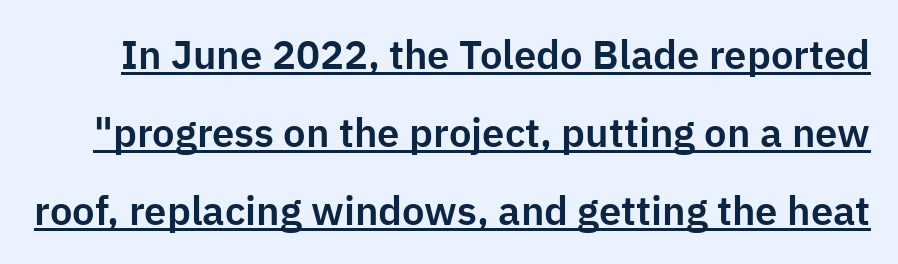
{"serif": "no", "italic": "no", "width": "normal", "stroke_contrast": "low", "x_height": "medium", "monospaced": "no", "underline": "yes", "line_spacing": "loose", "line_spacing_ratio": 1.95, "letter_spacing": "normal", "letter_spacing_em": 0.0, "glyph_px": 40}
